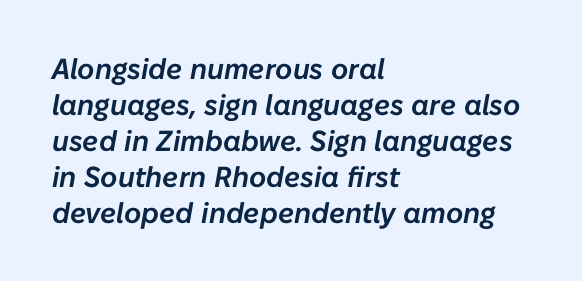
The image shows 29 px text type, italic (leaning right); set left-aligned, line spacing 1.24x, normal letter spacing, not underlined; low stroke contrast and a medium x-height.
